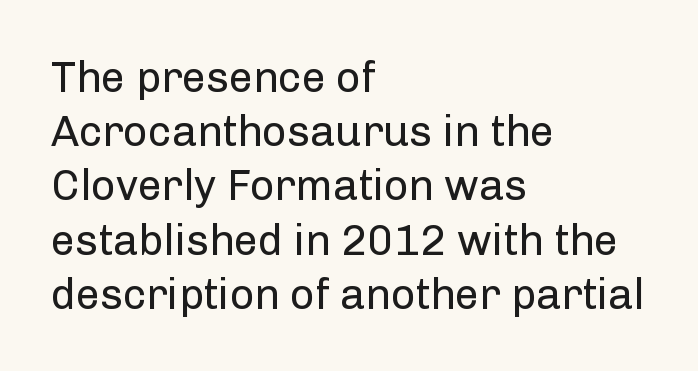
Tracking value appears to be zero — textbook default spacing. Descender tails drop into unmarked territory. The passage shown is not bold in any degree. The rendering uses natural spacing where letterforms have individual widths. Leftover space on each line is placed entirely after the last word. Designer's note — italics off, roman on.
